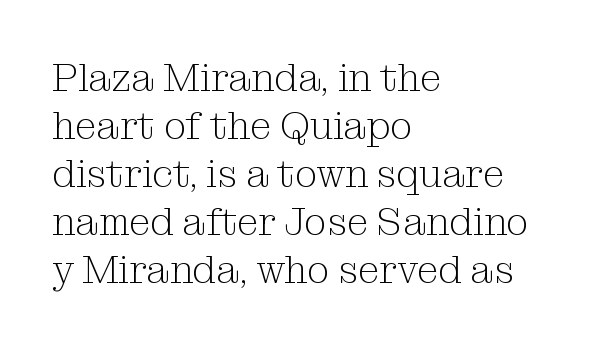
The passage shown is typeset with a serif family. Is the letter spacing exaggerated? No — it looks like the ordinary default. Every stem runs plumb, perpendicular to the baseline. Descenders hang freely into open space. If you drew a ruler down the left edge, every line would touch it.
